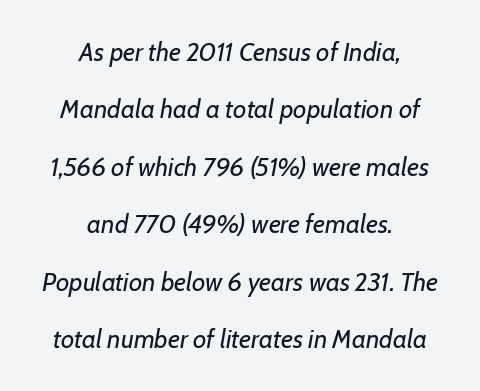
Q: Is the text bold? A: No.
Q: Is the text italic (slanted)? A: Yes, it leans right by about 7 degrees.
Q: Is the text underlined? A: No.
Q: How is the paragraph aligned? A: Centered.
Q: Is the spacing between letters normal or unusually wide? A: Normal.
Q: Is the spacing between lines tight, normal or loose? A: Loose.
